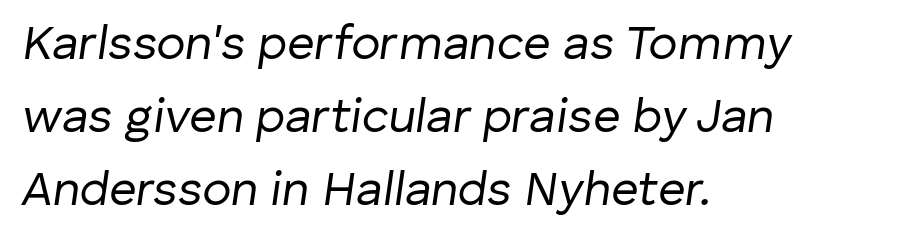
Q: Is the text bold? A: No.
Q: Is the text italic (slanted)? A: Yes, it leans right by about 8 degrees.
Q: Is the text underlined? A: No.
Q: How is the paragraph aligned? A: Left-aligned.
Q: Is the spacing between letters normal or unusually wide? A: Normal.
Q: Is the spacing between lines tight, normal or loose? A: Normal.
Q: Width (condensed, normal, or wide)? A: Normal.
Q: Stroke contrast? A: Low.
Q: x-height? A: Medium.
Q: Monospaced? A: No.
